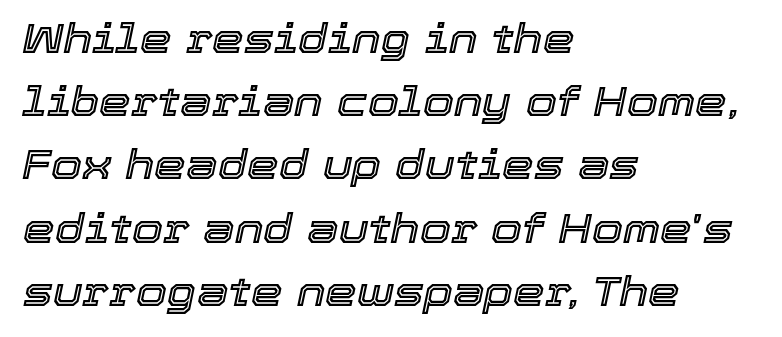
Q: Is the text italic (slanted)? A: Yes, it leans right by about 12 degrees.
Q: Is the text underlined? A: No.
Q: How is the paragraph aligned? A: Left-aligned.
Q: Is the spacing between letters normal or unusually wide? A: Normal.
Q: Is the spacing between lines tight, normal or loose? A: Normal.
Q: Width (condensed, normal, or wide)? A: Normal.
Q: x-height? A: Medium.
Q: Monospaced? A: No.
